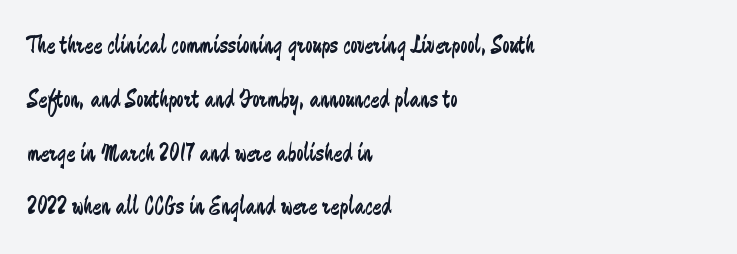
Q: Is the text bold? A: No.
Q: Is the text italic (slanted)? A: Yes.
Q: Is the text underlined? A: No.
Q: How is the paragraph aligned? A: Left-aligned.
Q: Is the spacing between letters normal or unusually wide? A: Normal.
Q: Is the spacing between lines tight, normal or loose? A: Loose.
